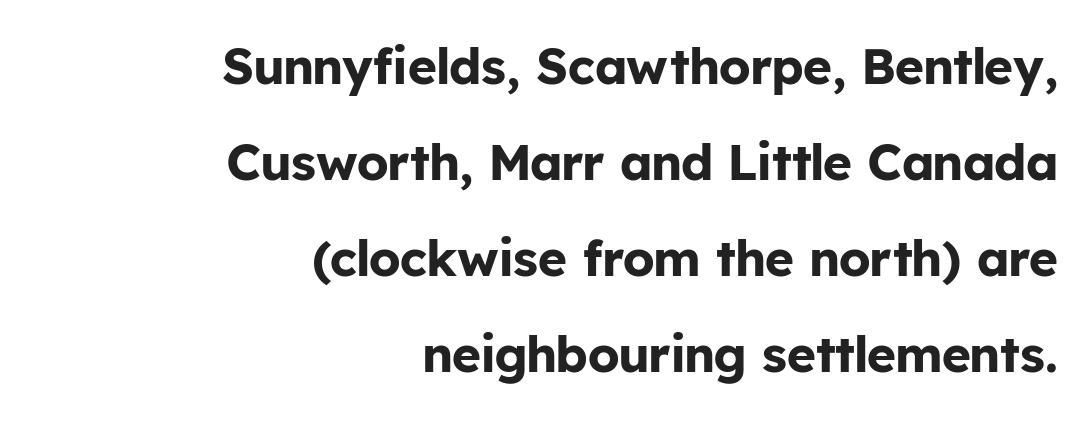
Q: Is the text bold? A: Yes.
Q: Is the text italic (slanted)? A: No, it is upright.
Q: Is the typeface a serif or a sans-serif typeface? A: Sans-serif.
Q: Is the text underlined? A: No.
Q: How is the paragraph aligned? A: Right-aligned.
Q: Is the spacing between letters normal or unusually wide? A: Normal.
Q: Is the spacing between lines tight, normal or loose? A: Loose.
Q: Width (condensed, normal, or wide)? A: Normal.
Q: Stroke contrast? A: Low.
Q: x-height? A: Medium.
Q: Monospaced? A: No.
